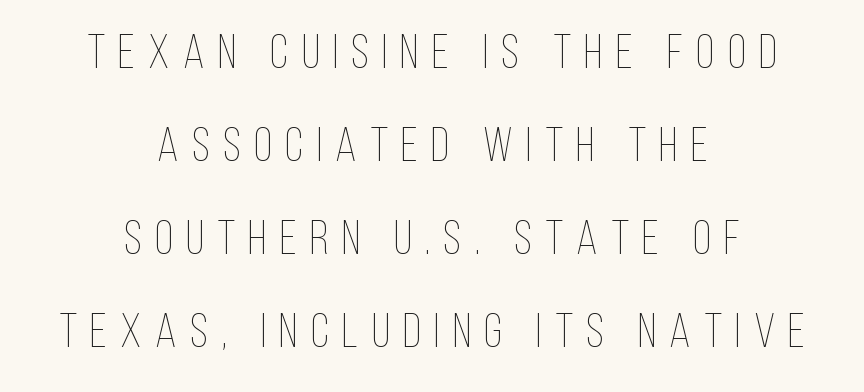
The image shows 48 px thin, condensed type, upright; set centered, loose line spacing (1.94x), unusually wide letter spacing (+0.28 em), not underlined; low stroke contrast and a large x-height.
